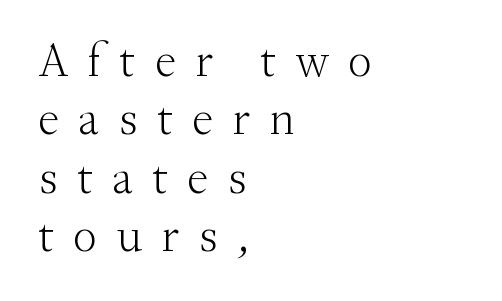
{"serif": "yes", "italic": "no", "bold": "no", "weight": "light", "width": "normal", "stroke_contrast": "medium", "x_height": "small", "monospaced": "no", "underline": "no", "align": "left", "line_spacing_ratio": 1.19, "letter_spacing": "wide", "letter_spacing_em": 0.38, "glyph_px": 49}
